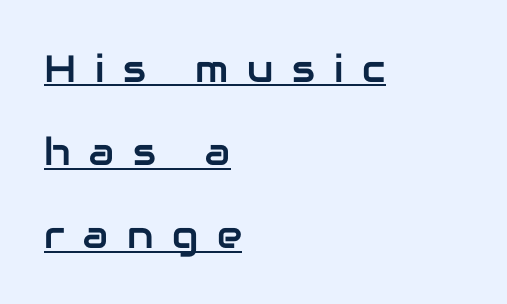
{"serif": "no", "italic": "no", "width": "normal", "stroke_contrast": "low", "x_height": "medium", "monospaced": "no", "underline": "yes", "align": "left", "line_spacing": "loose", "line_spacing_ratio": 2.19, "letter_spacing": "wide", "letter_spacing_em": 0.49, "glyph_px": 38}
